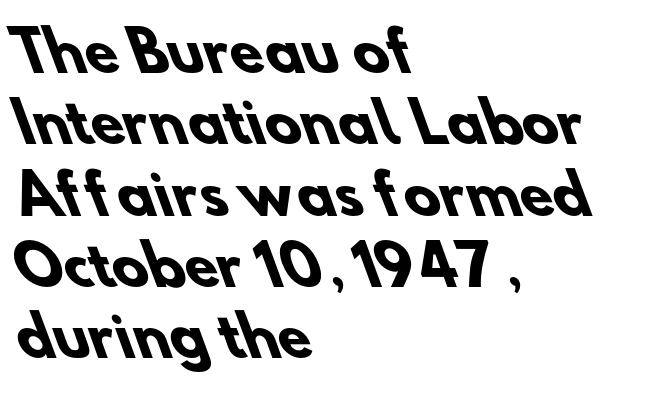
Q: Is the text bold? A: Yes.
Q: Is the typeface a serif or a sans-serif typeface? A: Sans-serif.
Q: Is the text underlined? A: No.
Q: How is the paragraph aligned? A: Left-aligned.
Q: Is the spacing between letters normal or unusually wide? A: Normal.
Q: Is the spacing between lines tight, normal or loose? A: Normal.
Q: Width (condensed, normal, or wide)? A: Normal.
Q: Stroke contrast? A: Low.
Q: x-height? A: Small.
Q: Monospaced? A: No.
